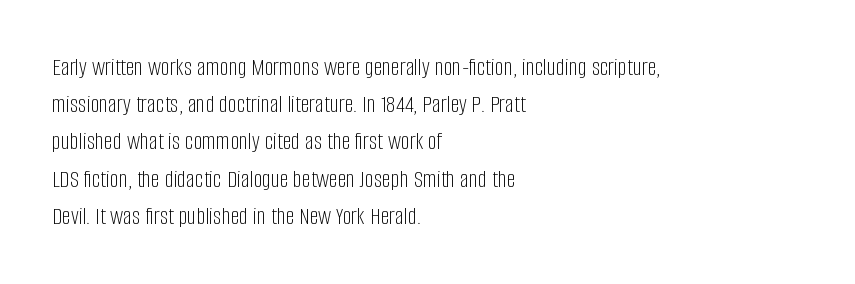
The image shows 25 px text type, upright; set left-aligned, normal line spacing (1.49x), normal letter spacing, not underlined.
